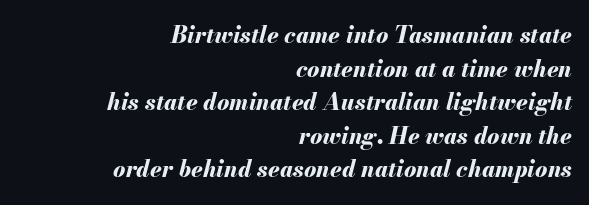
{"italic": "yes", "lean": "right", "slant_degrees": 13, "bold": "yes", "underline": "no", "align": "right", "line_spacing": "normal", "line_spacing_ratio": 1.46, "letter_spacing": "normal", "letter_spacing_em": 0.0, "glyph_px": 23}
